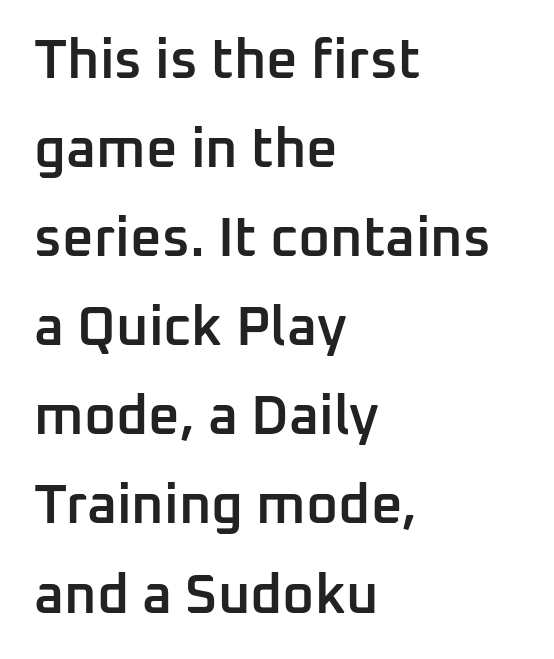
Are there feet on the stems? There aren't — it's a sans. Glyph-to-glyph distance matches everyday printed text. A bare baseline throughout the passage. Each line starts at the same left margin while the right side varies. The specimen reads as upright at a glance. Character widths vary here, with narrow letters taking less room than wide ones.
